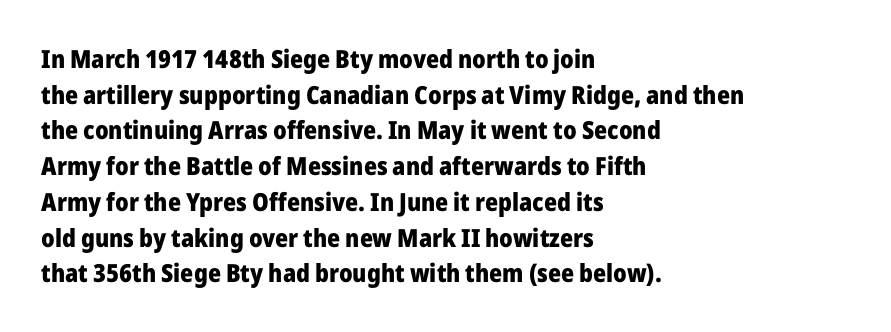
Q: Is the text bold? A: Yes.
Q: Is the text italic (slanted)? A: No, it is upright.
Q: Is the text underlined? A: No.
Q: How is the paragraph aligned? A: Left-aligned.
Q: Is the spacing between letters normal or unusually wide? A: Normal.
Q: Is the spacing between lines tight, normal or loose? A: Normal.
